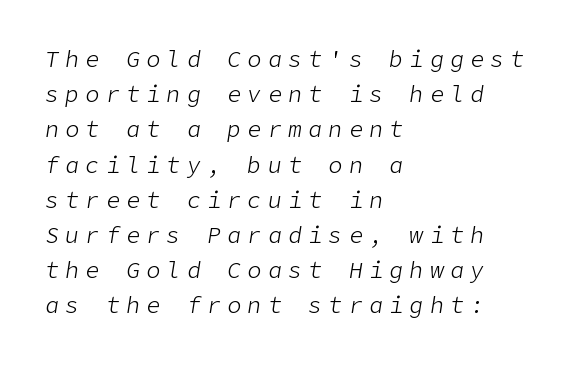
Q: Is the text bold? A: No.
Q: Is the text italic (slanted)? A: Yes, it leans right by about 9 degrees.
Q: Is the text underlined? A: No.
Q: How is the paragraph aligned? A: Left-aligned.
Q: Is the spacing between letters normal or unusually wide? A: Unusually wide.
Q: Is the spacing between lines tight, normal or loose? A: Normal.
